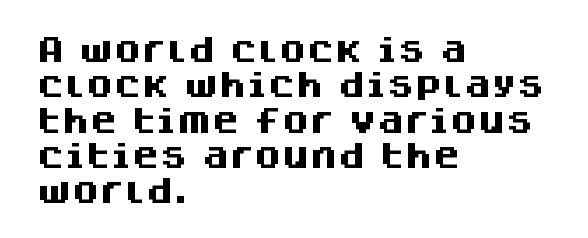
The image shows 28 px heavy sans-serif type, upright; set left-aligned, normal line spacing (1.26x), normal letter spacing, not underlined; medium stroke contrast and a large x-height.
